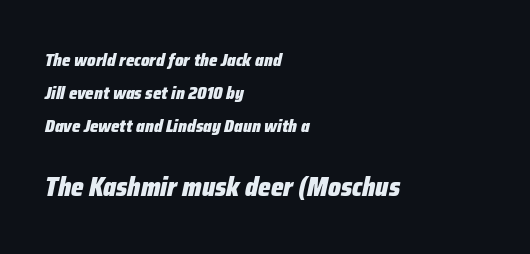
The image shows 27 px bold type, italic (leaning right); set left-aligned, line spacing 1.83x, normal letter spacing, not underlined; the second (bottom) block is 1.5x larger.
